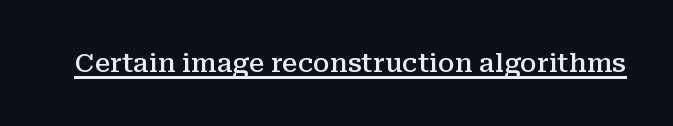
The image shows 26 px text type, upright; set normal letter spacing, underlined.
